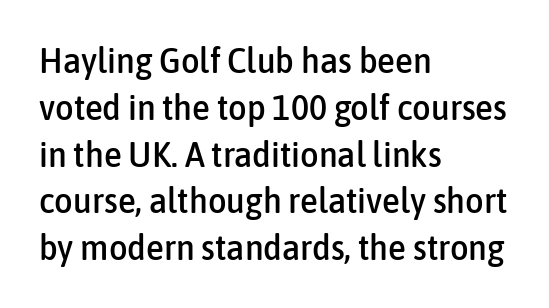
Q: Is the text italic (slanted)? A: No, it is upright.
Q: Is the typeface a serif or a sans-serif typeface? A: Sans-serif.
Q: Is the text underlined? A: No.
Q: How is the paragraph aligned? A: Left-aligned.
Q: Is the spacing between letters normal or unusually wide? A: Normal.
Q: Is the spacing between lines tight, normal or loose? A: Normal.
Q: Width (condensed, normal, or wide)? A: Condensed.
Q: Stroke contrast? A: Low.
Q: x-height? A: Medium.
Q: Monospaced? A: No.
